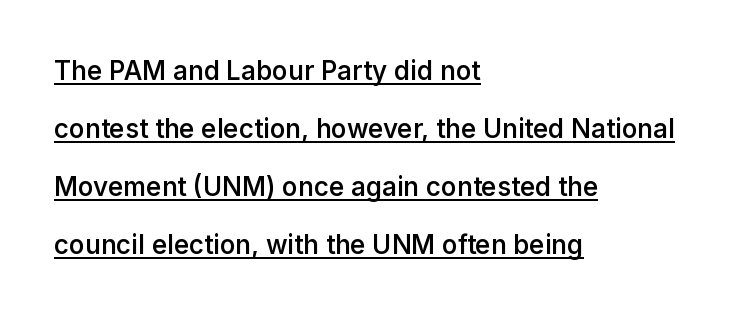
The image shows 26 px text type, upright; set left-aligned, loose line spacing (2.23x), normal letter spacing, underlined.
